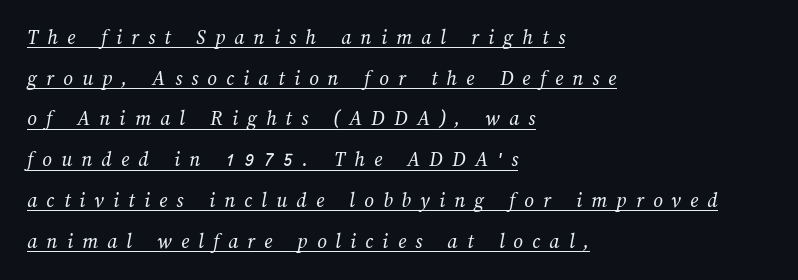
The image shows 21 px text type; set left-aligned, loose line spacing (1.94x), unusually wide letter spacing (+0.44 em), underlined.
